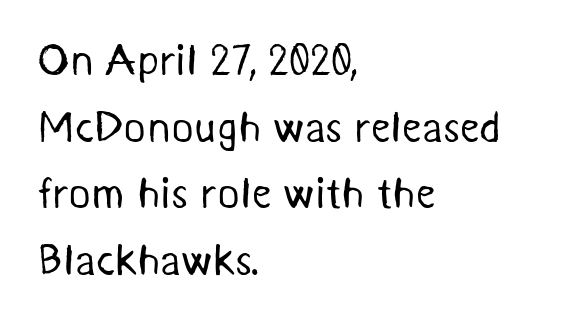
Glance below the letters and you will spot only blank space. The strokes are not fattened; the text isn't bold. Short note: letters normally spaced. Each line starts at the same left margin while the right side varies.
